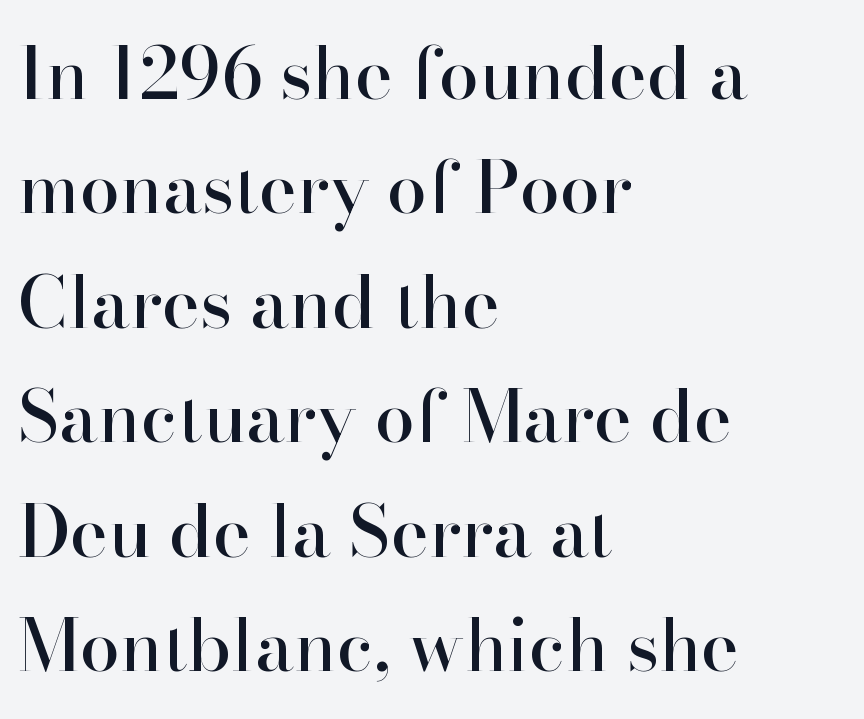
{"serif": "yes", "italic": "no", "width": "normal", "stroke_contrast": "high", "x_height": "small", "monospaced": "no", "underline": "no", "align": "left", "line_spacing": "normal", "line_spacing_ratio": 1.59, "letter_spacing": "normal", "letter_spacing_em": 0.0, "glyph_px": 72}
